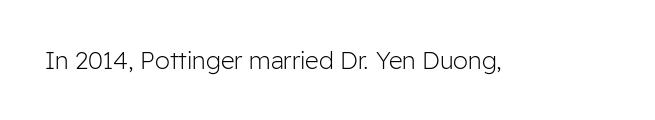
The image shows 24 px text type, upright; set normal letter spacing, not underlined.
